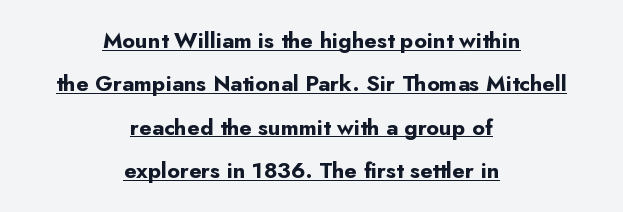
Q: Is the text bold? A: Yes.
Q: Is the text italic (slanted)? A: No, it is upright.
Q: Is the text underlined? A: Yes.
Q: How is the paragraph aligned? A: Centered.
Q: Is the spacing between letters normal or unusually wide? A: Normal.
Q: Is the spacing between lines tight, normal or loose? A: Loose.
